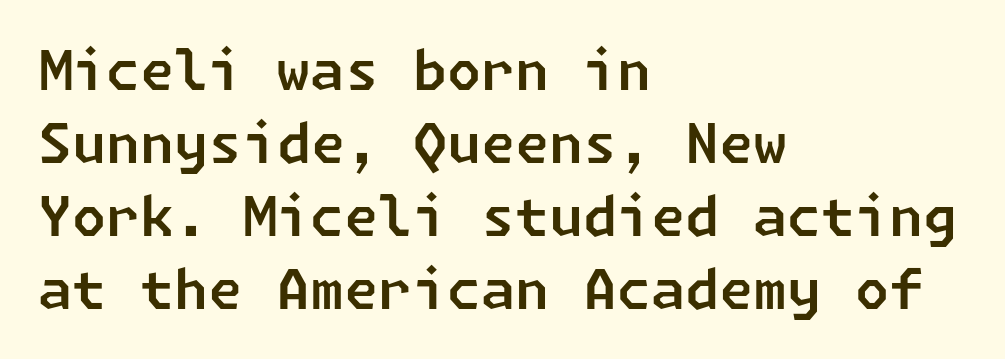
{"serif": "no", "width": "normal", "stroke_contrast": "low", "x_height": "medium", "underline": "no", "align": "left", "line_spacing": "normal", "line_spacing_ratio": 1.33, "letter_spacing": "normal", "letter_spacing_em": 0.0, "glyph_px": 55}
